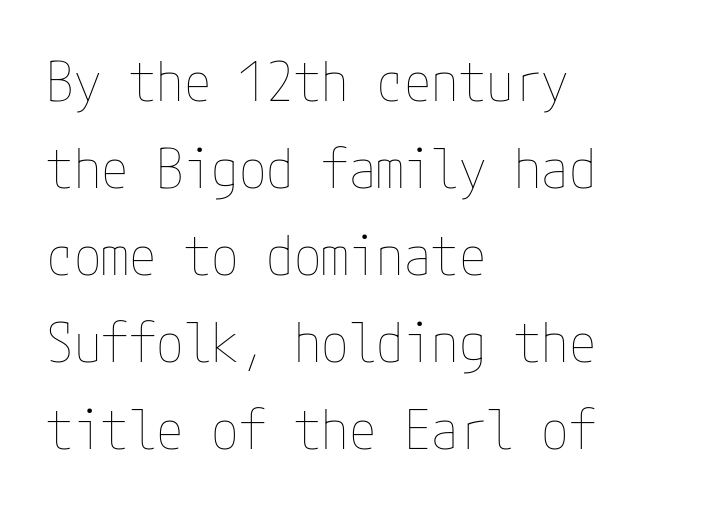
Is the block centered? No — it sits flush against the left margin. The glyphs are unaccompanied by any horizontal stroke below them. Regular leading. The font sits on the lighter half of the weight spectrum, regular included.
